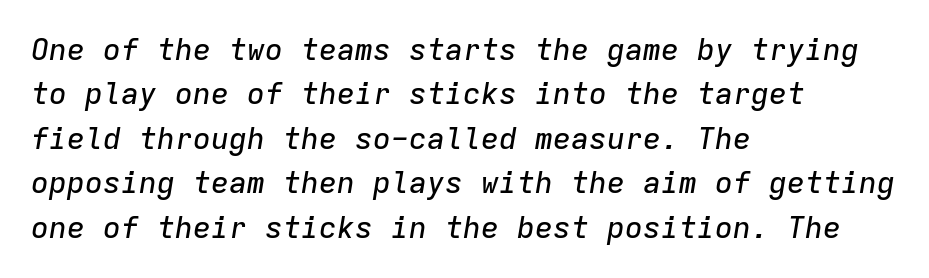
The passage shown leans; its letterforms are oblique. Underlining? Definitely not there. Is this a fixed-width face? Yes — each glyph sits in an identical cell. Typeset ragged right — the left edge is the straight one.
